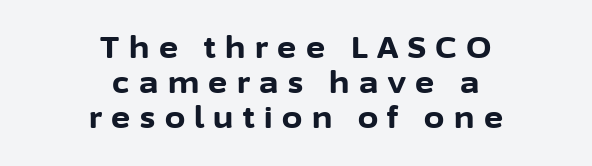
Just letters on the line, the space beneath them empty. Characters follow at a spacing far wider than the type designer built in. Weight: bold. Teacher's note: observe the equal gaps on both sides — that is centered alignment. Posture: straight, roman, zero tilt.
